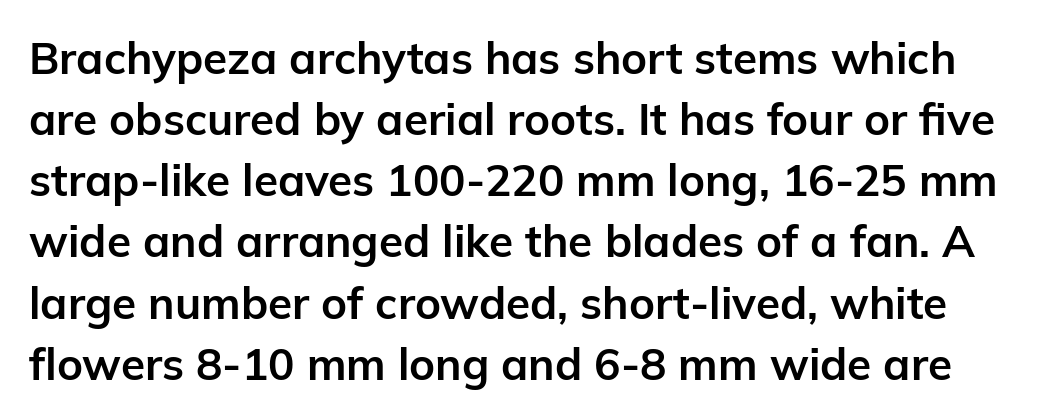
The image shows 44 px bold sans-serif type, upright; set normal line spacing (1.39x), normal letter spacing, not underlined; low stroke contrast and a medium x-height.
